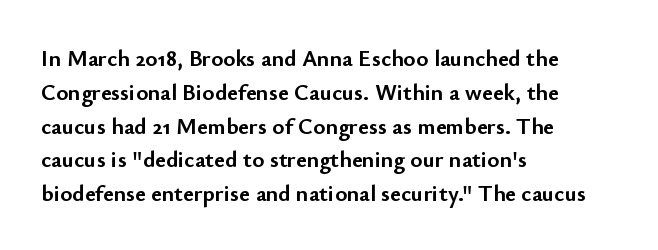
Q: Is the text bold? A: Yes.
Q: Is the text italic (slanted)? A: No, it is upright.
Q: Is the text underlined? A: No.
Q: How is the paragraph aligned? A: Left-aligned.
Q: Is the spacing between letters normal or unusually wide? A: Normal.
Q: Is the spacing between lines tight, normal or loose? A: Normal.
